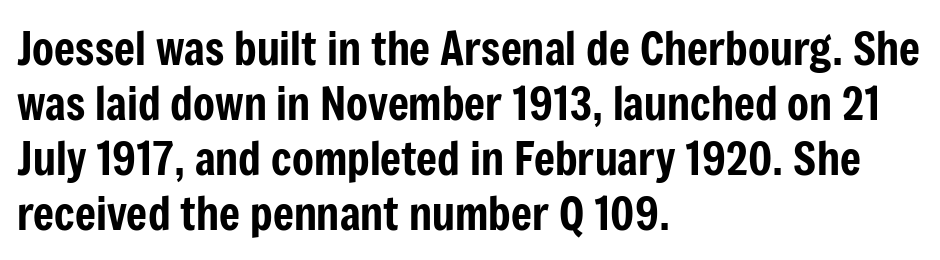
{"serif": "no", "italic": "no", "width": "condensed", "stroke_contrast": "low", "x_height": "medium", "monospaced": "no", "underline": "no", "align": "left", "line_spacing_ratio": 1.22, "letter_spacing": "normal", "letter_spacing_em": 0.0, "glyph_px": 45}
